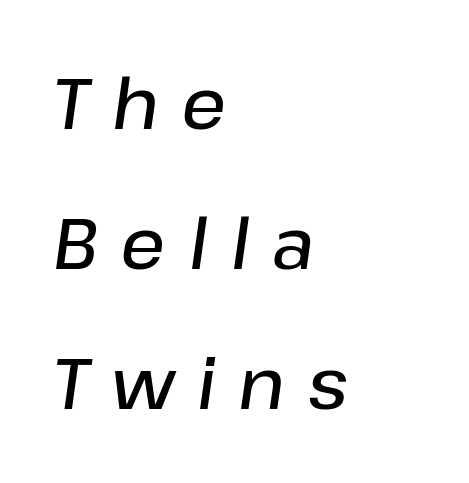
{"italic": "yes", "lean": "right", "slant_degrees": 8, "bold": "semi", "weight": "semibold", "width": "normal", "stroke_contrast": "low", "x_height": "medium", "monospaced": "no", "underline": "no", "align": "left", "line_spacing": "loose", "line_spacing_ratio": 1.97, "letter_spacing": "wide", "letter_spacing_em": 0.32, "glyph_px": 71}
